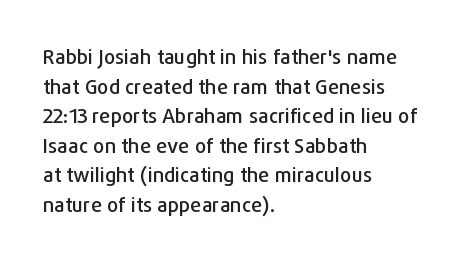
Q: Is the text italic (slanted)? A: No, it is upright.
Q: Is the text underlined? A: No.
Q: How is the paragraph aligned? A: Left-aligned.
Q: Is the spacing between letters normal or unusually wide? A: Normal.
Q: Is the spacing between lines tight, normal or loose? A: Normal.
